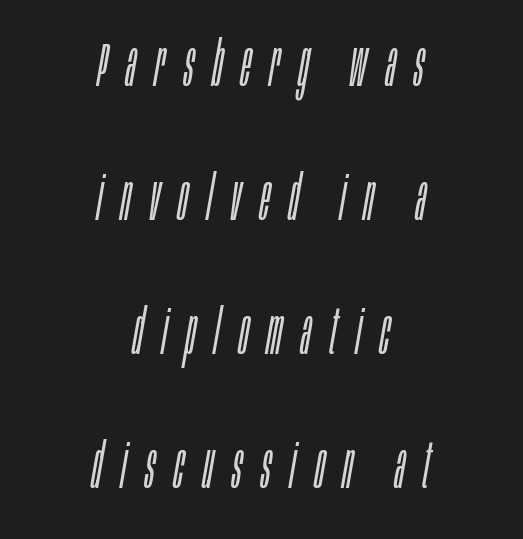
Q: Is the text bold? A: No.
Q: Is the text italic (slanted)? A: Yes, it leans right by about 10 degrees.
Q: Is the text underlined? A: No.
Q: How is the paragraph aligned? A: Centered.
Q: Is the spacing between letters normal or unusually wide? A: Unusually wide.
Q: Is the spacing between lines tight, normal or loose? A: Loose.
Q: Width (condensed, normal, or wide)? A: Condensed.
Q: Stroke contrast? A: Low.
Q: x-height? A: Large.
Q: Monospaced? A: No.
